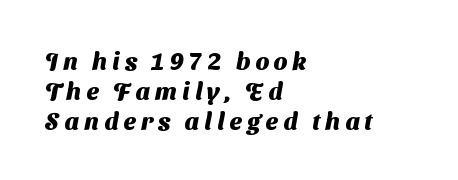
{"bold": "yes", "underline": "no", "align": "left", "line_spacing_ratio": 1.24, "letter_spacing": "wide", "letter_spacing_em": 0.22, "glyph_px": 24}
